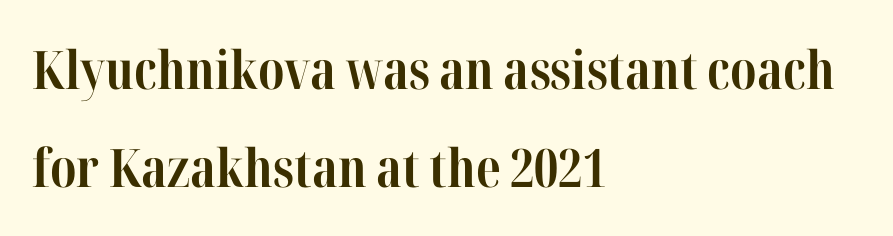
Nobody touched the tracking dial on this one. Line starts are locked; line ends wander. This is serif lettering, the kind often seen in printed books. Just letters on the line, the space beneath them empty. Each letter keeps its own natural width here, so spacing adapts to shape.
